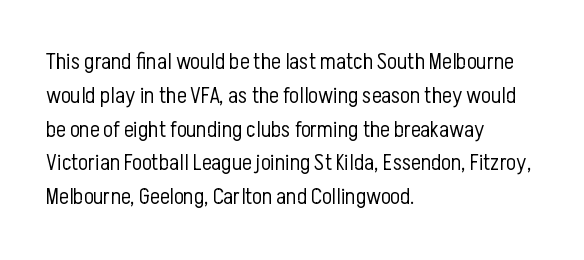
Just letters on the line, the space beneath them empty. Evenly set lines give the paragraph a standard silhouette. Heft: none added — not bold. Notice how the passage keeps a crisp vertical edge on the left only. No extra tracking has been applied to these lines. A roman cut, with each character standing at attention.
